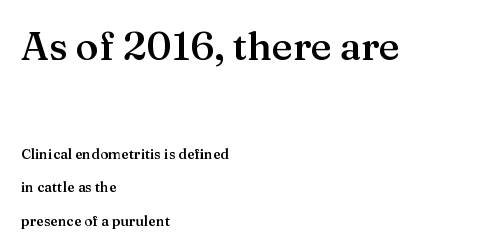
Q: Is the text bold? A: Semi-bold.
Q: Is the text italic (slanted)? A: No, it is upright.
Q: Is the typeface a serif or a sans-serif typeface? A: Serif.
Q: Is the text underlined? A: No.
Q: How is the paragraph aligned? A: Left-aligned.
Q: Is the spacing between letters normal or unusually wide? A: Normal.
Q: Is the spacing between lines tight, normal or loose? A: Loose.
Q: Which block of text is set in a larger size, the first (top) or the second (bottom)? A: The first (top) one.
Q: Width (condensed, normal, or wide)? A: Normal.
Q: Stroke contrast? A: Medium.
Q: x-height? A: Medium.
Q: Monospaced? A: No.
